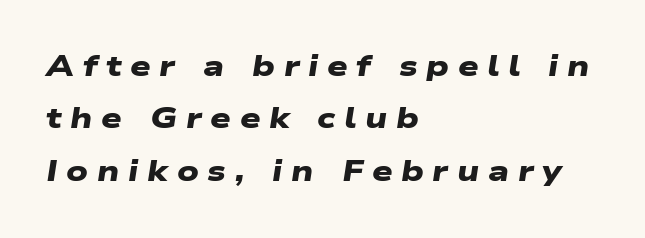
Q: Is the text bold? A: Yes.
Q: Is the typeface a serif or a sans-serif typeface? A: Sans-serif.
Q: Is the text underlined? A: No.
Q: How is the paragraph aligned? A: Left-aligned.
Q: Is the spacing between letters normal or unusually wide? A: Unusually wide.
Q: Width (condensed, normal, or wide)? A: Wide.
Q: Stroke contrast? A: Low.
Q: x-height? A: Medium.
Q: Monospaced? A: No.
